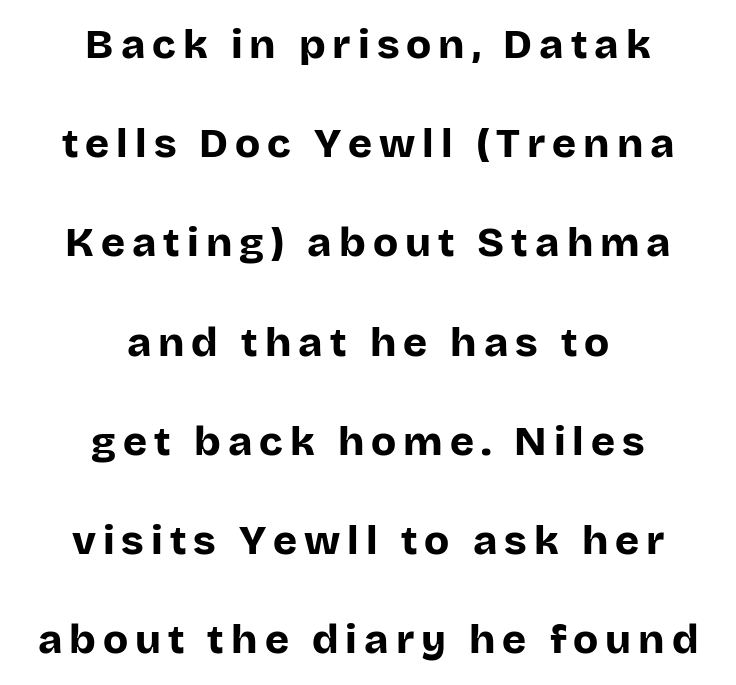
Q: Is the text bold? A: Yes.
Q: Is the text italic (slanted)? A: No, it is upright.
Q: Is the typeface a serif or a sans-serif typeface? A: Sans-serif.
Q: Is the text underlined? A: No.
Q: How is the paragraph aligned? A: Centered.
Q: Is the spacing between lines tight, normal or loose? A: Loose.
Q: Width (condensed, normal, or wide)? A: Normal.
Q: Stroke contrast? A: Low.
Q: x-height? A: Large.
Q: Monospaced? A: No.
